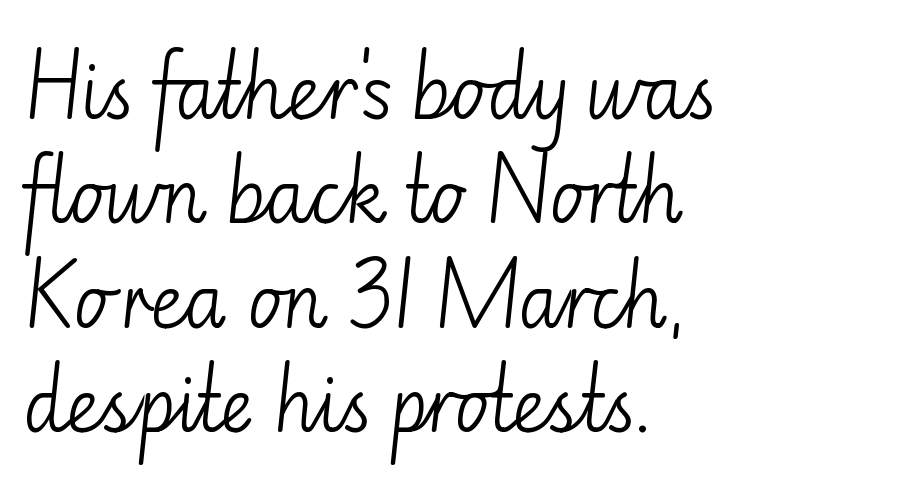
Q: Is the text bold? A: No.
Q: Is the text italic (slanted)? A: Yes.
Q: Is the typeface a serif or a sans-serif typeface? A: Sans-serif.
Q: Is the text underlined? A: No.
Q: How is the paragraph aligned? A: Left-aligned.
Q: Is the spacing between letters normal or unusually wide? A: Normal.
Q: Is the spacing between lines tight, normal or loose? A: Normal.
Q: Width (condensed, normal, or wide)? A: Normal.
Q: Stroke contrast? A: Low.
Q: x-height? A: Small.
Q: Monospaced? A: No.
